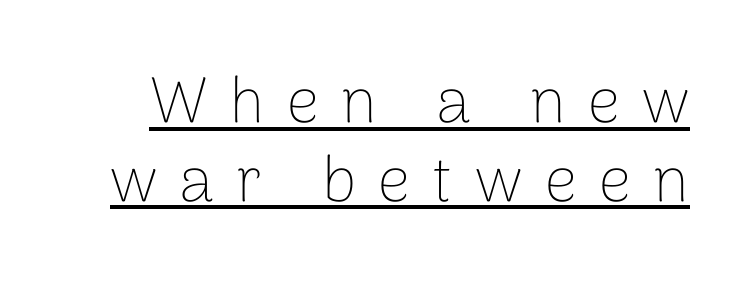
Q: Is the text bold? A: No.
Q: Is the text italic (slanted)? A: No, it is upright.
Q: Is the typeface a serif or a sans-serif typeface? A: Sans-serif.
Q: Is the text underlined? A: Yes.
Q: Is the spacing between letters normal or unusually wide? A: Unusually wide.
Q: Width (condensed, normal, or wide)? A: Normal.
Q: Stroke contrast? A: Low.
Q: x-height? A: Medium.
Q: Monospaced? A: No.
